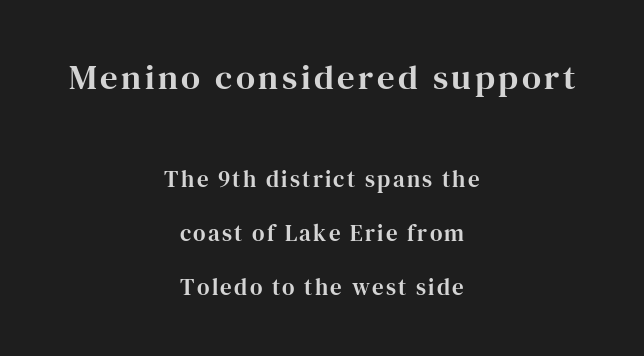
The image shows 35 px serif type, upright; set centered, loose line spacing (2.36x), not underlined; the first (top) block is 1.52x larger; high stroke contrast and a medium x-height.
